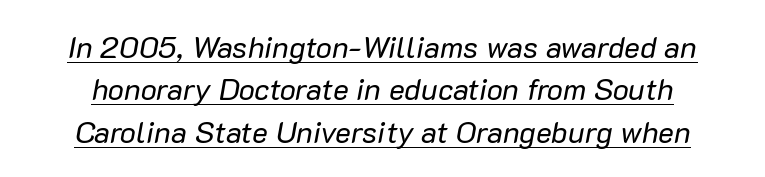
Q: Is the text bold? A: No.
Q: Is the text italic (slanted)? A: Yes, it leans right by about 10 degrees.
Q: Is the text underlined? A: Yes.
Q: Is the spacing between letters normal or unusually wide? A: Normal.
Q: Is the spacing between lines tight, normal or loose? A: Normal.
Q: Width (condensed, normal, or wide)? A: Normal.
Q: Stroke contrast? A: Low.
Q: x-height? A: Medium.
Q: Monospaced? A: No.
